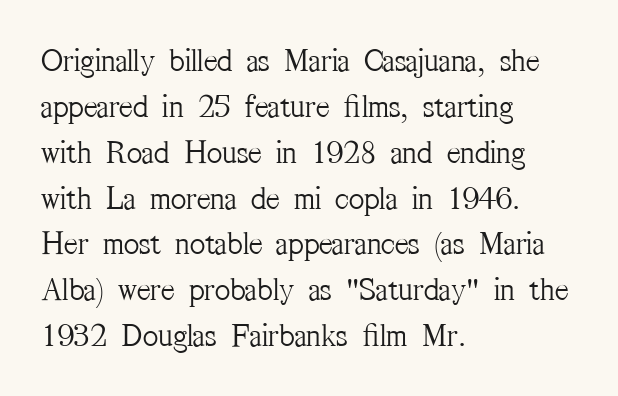
{"serif": "yes", "italic": "no", "bold": "no", "weight": "light", "width": "condensed", "stroke_contrast": "medium", "x_height": "medium", "monospaced": "no", "underline": "no", "align": "left", "line_spacing": "normal", "line_spacing_ratio": 1.39, "letter_spacing": "normal", "letter_spacing_em": 0.0, "glyph_px": 33}
